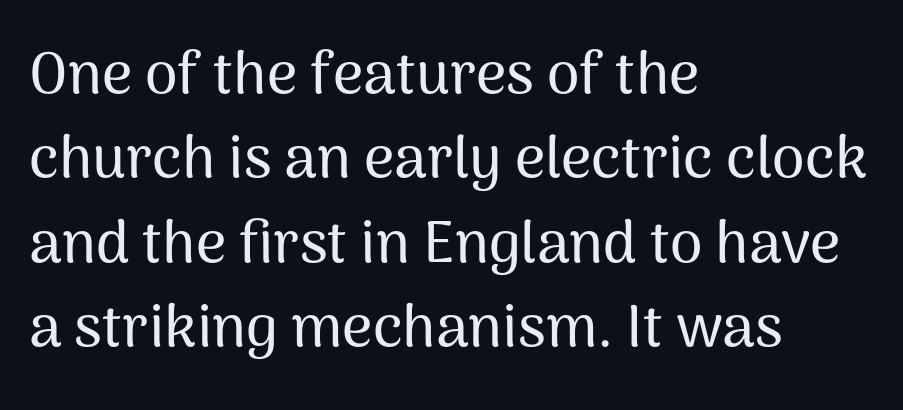
{"serif": "no", "italic": "no", "width": "normal", "stroke_contrast": "medium", "x_height": "medium", "monospaced": "no", "underline": "no", "align": "left", "line_spacing": "normal", "line_spacing_ratio": 1.43, "letter_spacing": "normal", "letter_spacing_em": 0.0, "glyph_px": 59}
